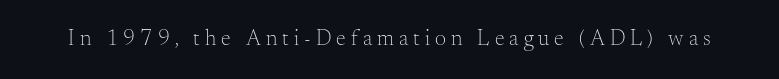
The image shows 22 px text type, upright; set unusually wide letter spacing (+0.23 em), not underlined.
